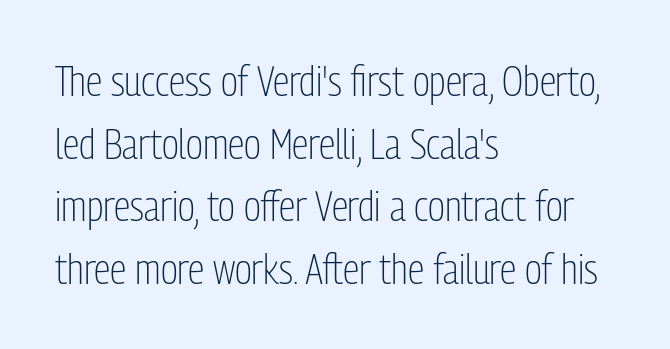
Typographically, this falls in the sans-serif category. Compared with a centered layout, this one pins lines to the left instead. The vertical gap from one line to the next is medium. A typesetter would mark this as roman, not italic.
